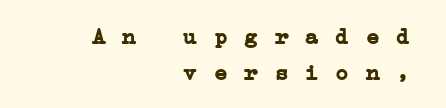
Q: Is the text bold? A: Yes.
Q: Is the text underlined? A: No.
Q: How is the paragraph aligned? A: Right-aligned.
Q: Is the spacing between lines tight, normal or loose? A: Normal.
